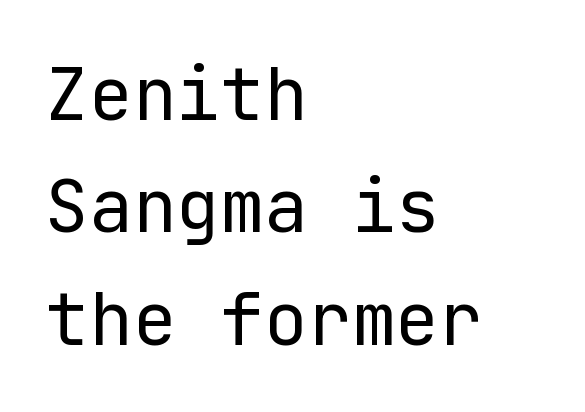
The image shows 73 px regular-weight sans-serif type, upright; set left-aligned, normal line spacing (1.54x), normal letter spacing, not underlined; low stroke contrast and a medium x-height.
